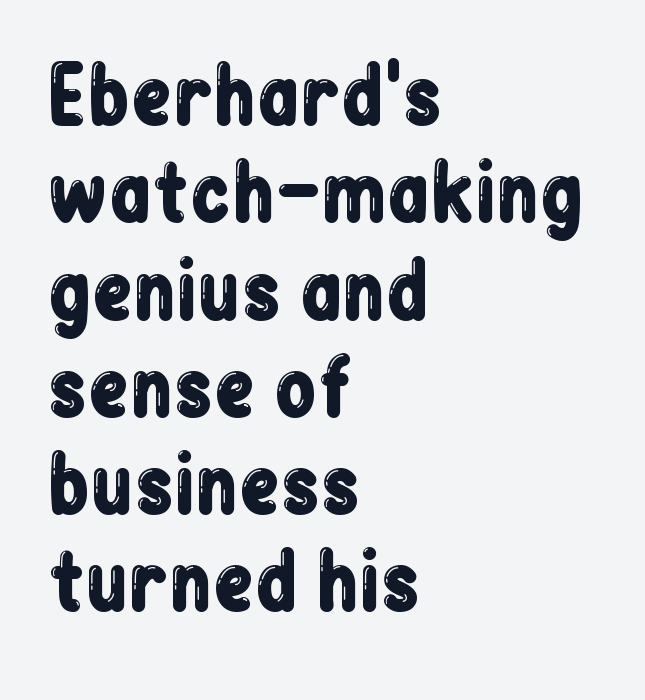
Q: Is the text italic (slanted)? A: No, it is upright.
Q: Is the typeface a serif or a sans-serif typeface? A: Sans-serif.
Q: Is the text underlined? A: No.
Q: How is the paragraph aligned? A: Left-aligned.
Q: Is the spacing between letters normal or unusually wide? A: Normal.
Q: Is the spacing between lines tight, normal or loose? A: Normal.
Q: Width (condensed, normal, or wide)? A: Condensed.
Q: Stroke contrast? A: Low.
Q: x-height? A: Medium.
Q: Monospaced? A: No.
